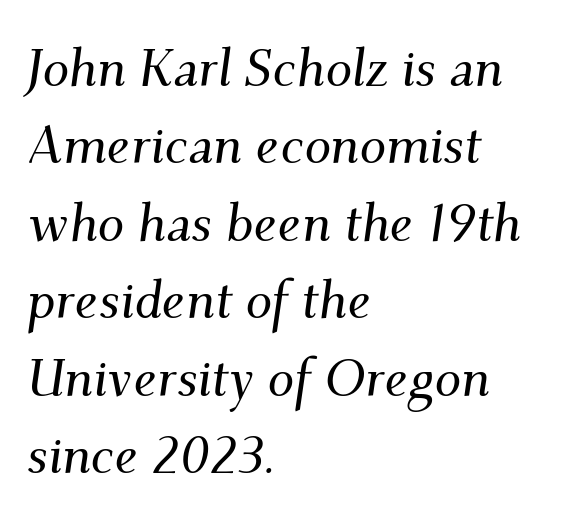
Each row of text sits above clean, open space. Layout note: lines flush left. The passage shown is typed in a proportional face where columns would drift. Regarding leading, the lines here are spaced in the standard way. In terms of letterspacing, this is plain default setting. This sample uses an oblique cut, with every glyph tilted off the vertical.
